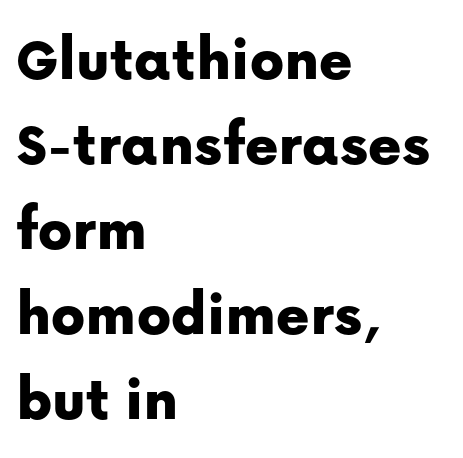
The leading is moderate, giving the passage an even texture. The paragraph has a hard left edge and a soft right edge. Observe the absence of serifs on each vertical stroke in this sample. The tracking reads as untouched default to a designer's eye. Any mark beneath the type? The region is blank. The font's upright variant was chosen for this text.
